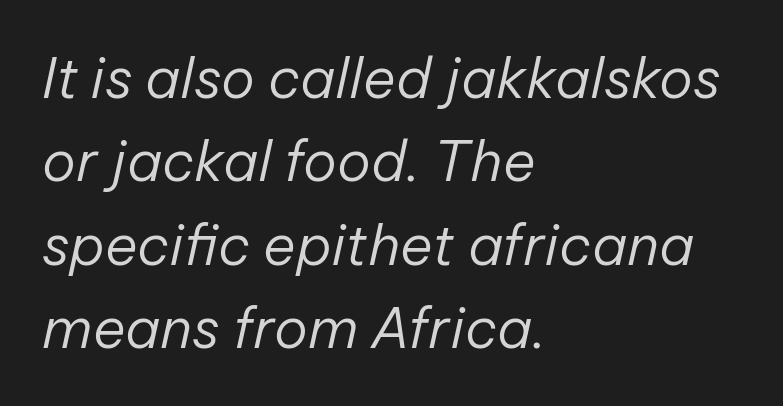
Q: Is the text bold? A: No.
Q: Is the text italic (slanted)? A: Yes, it leans right by about 12 degrees.
Q: Is the text underlined? A: No.
Q: How is the paragraph aligned? A: Left-aligned.
Q: Is the spacing between letters normal or unusually wide? A: Normal.
Q: Is the spacing between lines tight, normal or loose? A: Normal.
Q: Width (condensed, normal, or wide)? A: Normal.
Q: Stroke contrast? A: Low.
Q: x-height? A: Medium.
Q: Monospaced? A: No.
